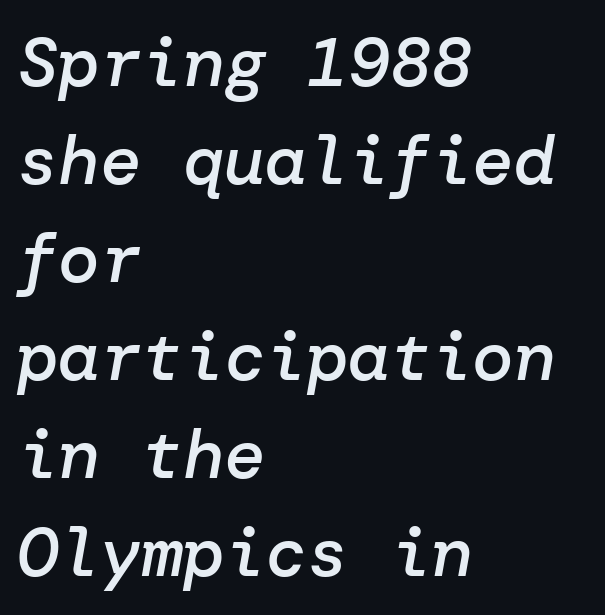
In terms of posture, this sample is oblique. In terms of weight, the rendering is demibold, just under bold. Observe the ordinary spacing: letters are neighbours, not strangers. The designer left line spacing at the default. In CSS terms this would be text-align: left. Descender tails drop into unmarked territory.
